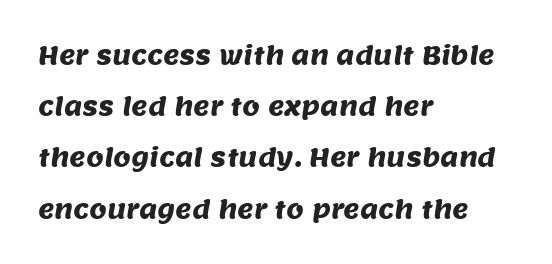
The image shows 25 px text type; set left-aligned, loose line spacing (2.05x), normal letter spacing, not underlined.
